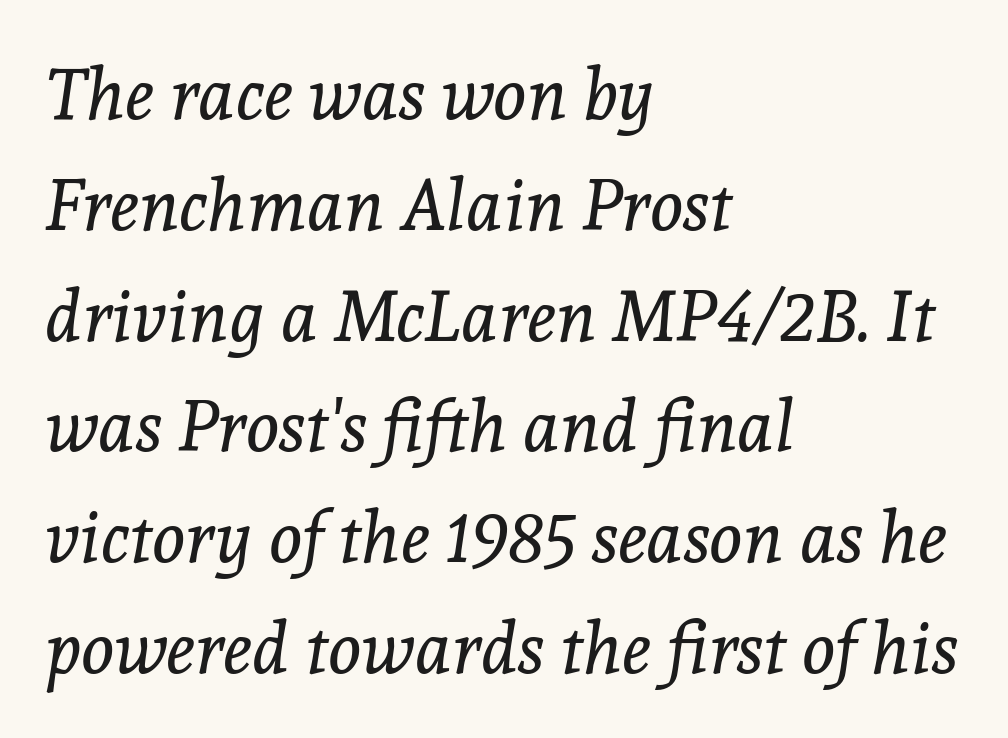
Q: Is the text bold? A: No.
Q: Is the text italic (slanted)? A: Yes, it leans right by about 8 degrees.
Q: Is the typeface a serif or a sans-serif typeface? A: Serif.
Q: Is the text underlined? A: No.
Q: How is the paragraph aligned? A: Left-aligned.
Q: Is the spacing between letters normal or unusually wide? A: Normal.
Q: Is the spacing between lines tight, normal or loose? A: Normal.
Q: Width (condensed, normal, or wide)? A: Normal.
Q: x-height? A: Medium.
Q: Monospaced? A: No.
